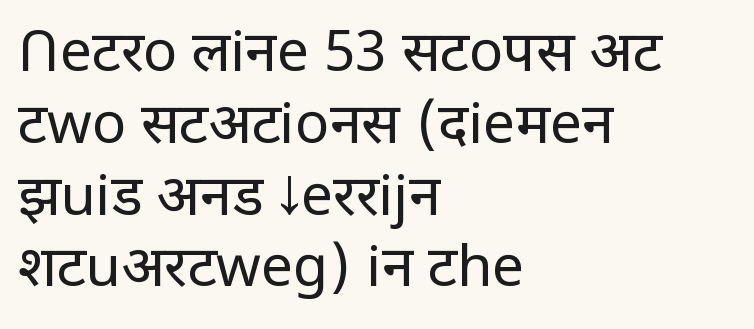
{"serif": "no", "italic": "no", "bold": "no", "weight": "regular", "width": "normal", "stroke_contrast": "low", "x_height": "large", "monospaced": "no", "underline": "no", "align": "left", "line_spacing": "normal", "line_spacing_ratio": 1.26, "letter_spacing": "normal", "letter_spacing_em": 0.0, "glyph_px": 57}
